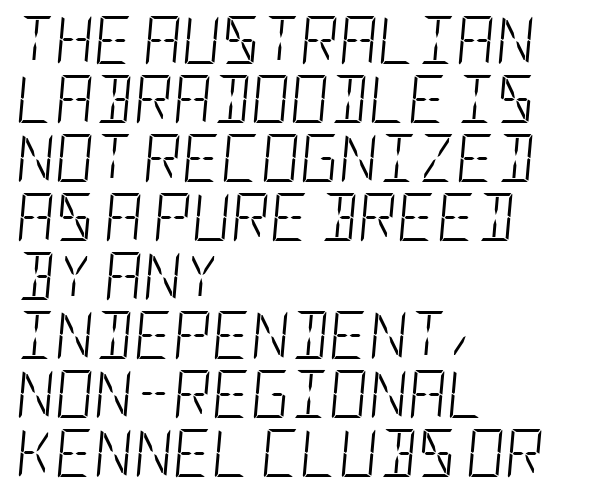
{"italic": "yes", "lean": "right", "slant_degrees": 5, "bold": "no", "weight": "light", "width": "condensed", "stroke_contrast": "low", "x_height": "large", "underline": "no", "align": "left", "line_spacing_ratio": 1.23, "letter_spacing": "normal", "letter_spacing_em": 0.0, "glyph_px": 48}
